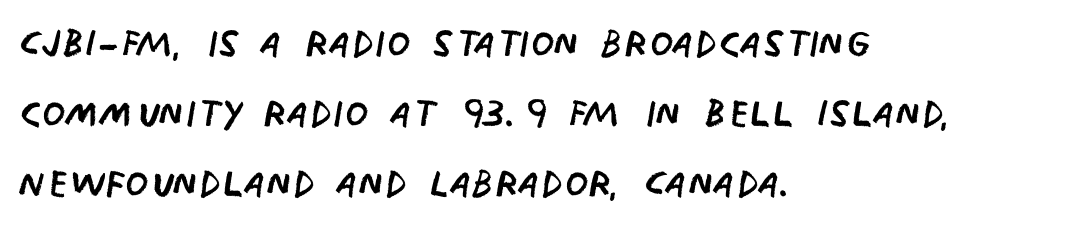
{"serif": "no", "bold": "no", "weight": "regular", "width": "condensed", "stroke_contrast": "low", "x_height": "large", "monospaced": "no", "underline": "no", "align": "left", "line_spacing": "normal", "line_spacing_ratio": 1.3, "letter_spacing": "normal", "letter_spacing_em": 0.0, "glyph_px": 54}
